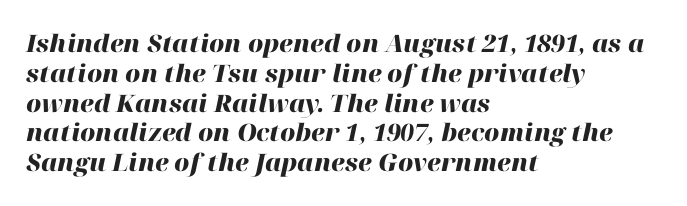
{"italic": "yes", "lean": "right", "slant_degrees": 12, "bold": "yes", "underline": "no", "align": "left", "line_spacing_ratio": 1.24, "letter_spacing": "normal", "letter_spacing_em": 0.0, "glyph_px": 24}
